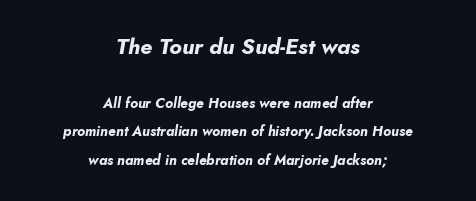
Q: Is the text bold? A: Yes.
Q: Is the text italic (slanted)? A: Yes, it leans right by about 10 degrees.
Q: Is the text underlined? A: No.
Q: How is the paragraph aligned? A: Centered.
Q: Is the spacing between letters normal or unusually wide? A: Normal.
Q: Is the spacing between lines tight, normal or loose? A: Loose.
Q: Which block of text is set in a larger size, the first (top) or the second (bottom)? A: The first (top) one.
